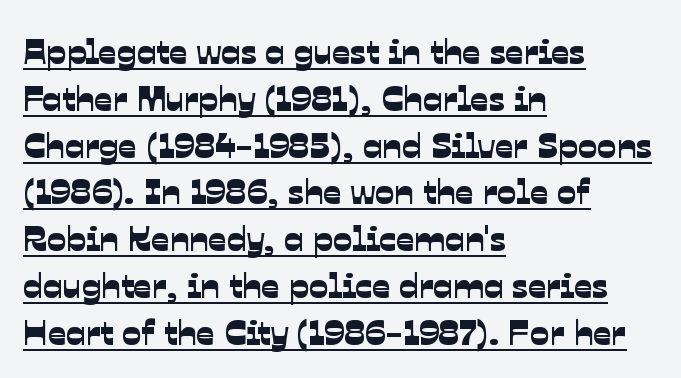
Typographically, this falls in the sans-serif category. Beneath each row of characters lies a ruled line. Teacher's note: observe the even left margin — that is flush-left alignment. Spacing between characters is what you'd get straight out of the box. Varying glyph widths throughout — classic text-font behaviour.
